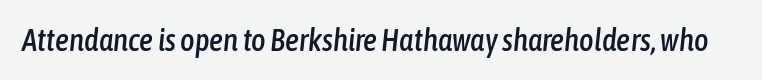
{"italic": "yes", "lean": "right", "slant_degrees": 6, "width": "condensed", "stroke_contrast": "low", "x_height": "medium", "monospaced": "no", "underline": "no", "letter_spacing": "normal", "letter_spacing_em": 0.0, "glyph_px": 31}
